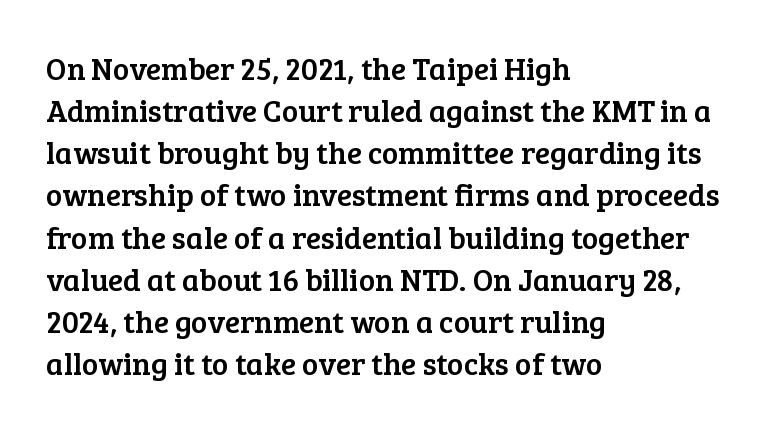
{"serif": "yes", "italic": "no", "width": "normal", "stroke_contrast": "low", "x_height": "medium", "monospaced": "no", "underline": "no", "align": "left", "line_spacing": "normal", "line_spacing_ratio": 1.36, "letter_spacing": "normal", "letter_spacing_em": 0.0, "glyph_px": 31}
